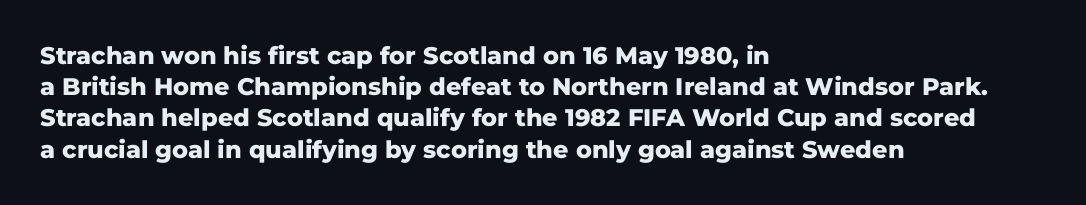
Q: Is the text bold? A: Yes.
Q: Is the text italic (slanted)? A: No, it is upright.
Q: Is the text underlined? A: No.
Q: How is the paragraph aligned? A: Left-aligned.
Q: Is the spacing between letters normal or unusually wide? A: Normal.
Q: Is the spacing between lines tight, normal or loose? A: Normal.
